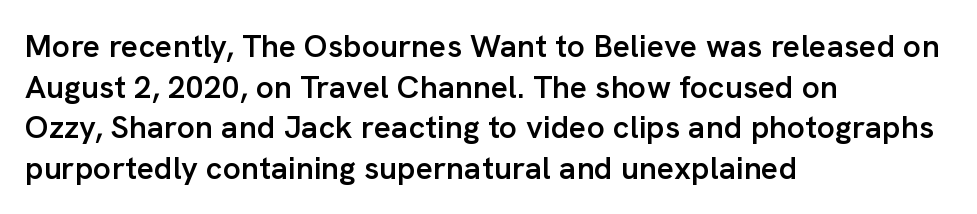
The letterforms sit shoulder to shoulder at normal distance. Every stem runs plumb, perpendicular to the baseline. Lines of text with bare space underneath. Vertical spacing — default.
